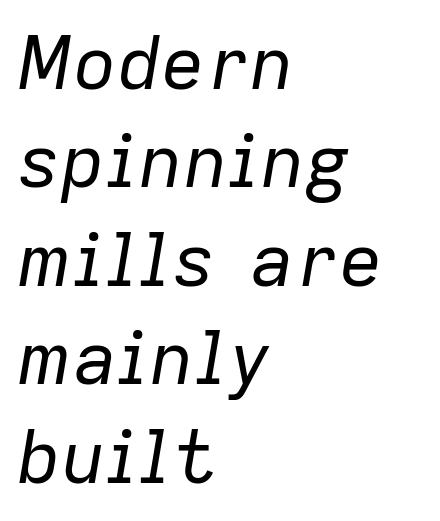
Q: Is the text bold? A: No.
Q: Is the text italic (slanted)? A: Yes, it leans right by about 9 degrees.
Q: Is the text underlined? A: No.
Q: How is the paragraph aligned? A: Left-aligned.
Q: Is the spacing between letters normal or unusually wide? A: Normal.
Q: Is the spacing between lines tight, normal or loose? A: Normal.
Q: Width (condensed, normal, or wide)? A: Normal.
Q: Stroke contrast? A: Low.
Q: x-height? A: Medium.
Q: Monospaced? A: No.
